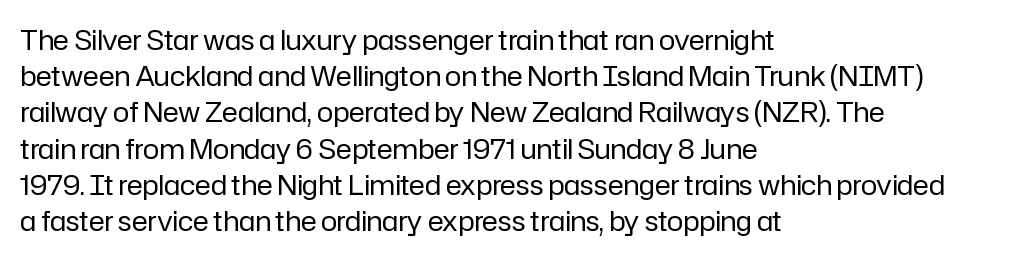
The strokes carry an ordinary text weight at most. Teacher's note: observe the even left margin — that is flush-left alignment. The lines sit at an ordinary, default distance from one another. Does extra space separate the letters? No, they use regular spacing. Posture: vertical. The specimen omits any rule beneath the text block's lines.
